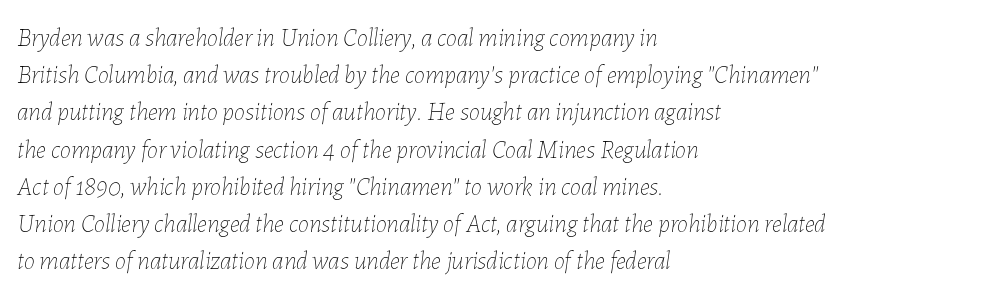
The image shows 25 px text type, italic (leaning right); set left-aligned, normal line spacing (1.49x), normal letter spacing, not underlined.
